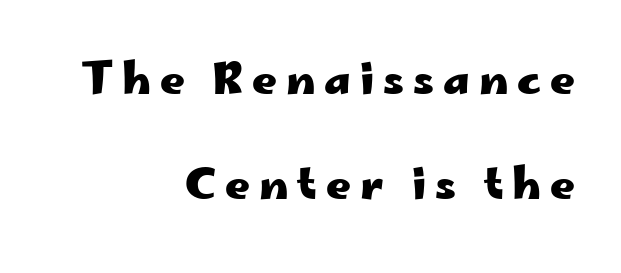
{"serif": "no", "italic": "no", "bold": "yes", "weight": "heavy", "width": "wide", "stroke_contrast": "low", "x_height": "small", "monospaced": "no", "underline": "no", "align": "right", "line_spacing": "loose", "line_spacing_ratio": 2.44, "letter_spacing": "wide", "letter_spacing_em": 0.21, "glyph_px": 43}
